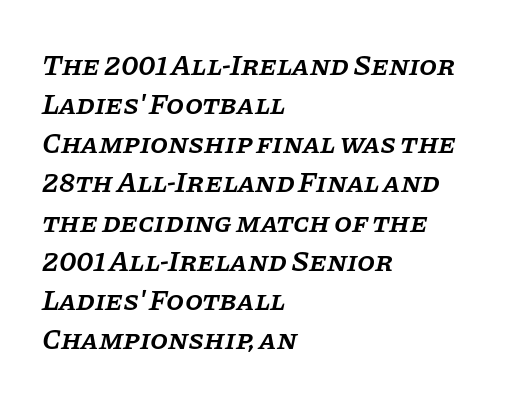
The image shows 29 px semibold serif type, italic (leaning right); set left-aligned, normal line spacing (1.35x), normal letter spacing, not underlined; low stroke contrast and a large x-height.
